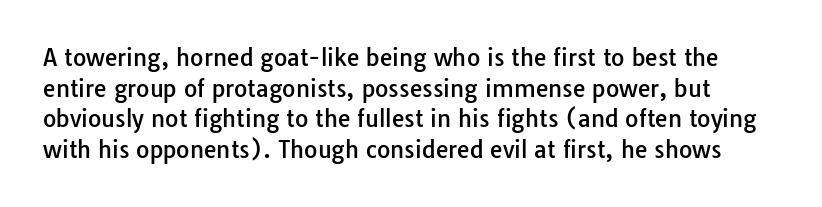
Q: Is the text italic (slanted)? A: No, it is upright.
Q: Is the text underlined? A: No.
Q: Is the spacing between letters normal or unusually wide? A: Normal.
Q: Is the spacing between lines tight, normal or loose? A: Normal.
